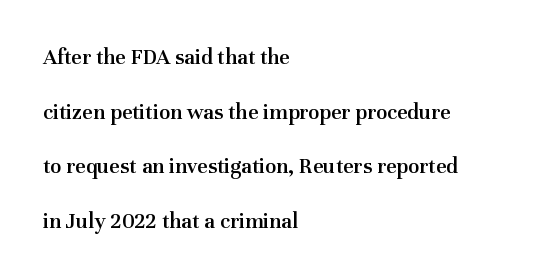
The image shows 23 px text type, upright; set left-aligned, loose line spacing (2.37x), normal letter spacing, not underlined.
